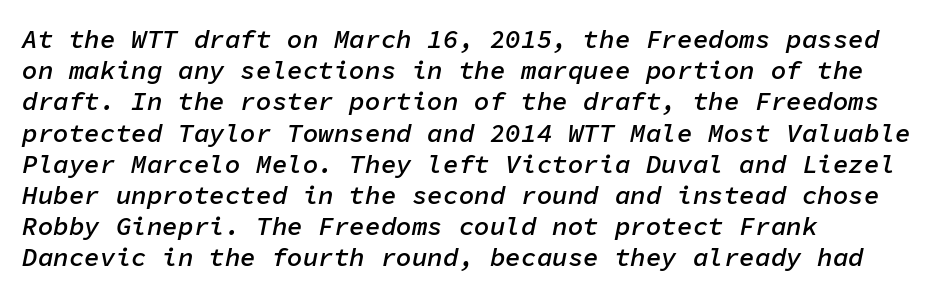
Q: Is the text bold? A: Semi-bold.
Q: Is the text italic (slanted)? A: Yes, it leans right by about 11 degrees.
Q: Is the text underlined? A: No.
Q: How is the paragraph aligned? A: Left-aligned.
Q: Is the spacing between letters normal or unusually wide? A: Normal.
